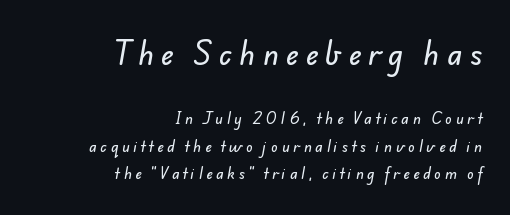
Q: Is the typeface a serif or a sans-serif typeface? A: Sans-serif.
Q: Is the text underlined? A: No.
Q: How is the paragraph aligned? A: Right-aligned.
Q: Is the spacing between letters normal or unusually wide? A: Unusually wide.
Q: Is the spacing between lines tight, normal or loose? A: Loose.
Q: Which block of text is set in a larger size, the first (top) or the second (bottom)? A: The first (top) one.
Q: Width (condensed, normal, or wide)? A: Normal.
Q: Stroke contrast? A: Low.
Q: x-height? A: Small.
Q: Monospaced? A: No.
